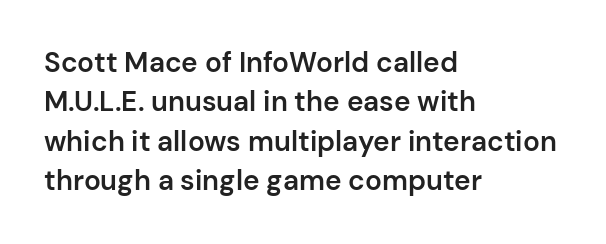
Q: Is the text bold? A: Semi-bold.
Q: Is the text italic (slanted)? A: No, it is upright.
Q: Is the typeface a serif or a sans-serif typeface? A: Sans-serif.
Q: Is the text underlined? A: No.
Q: How is the paragraph aligned? A: Left-aligned.
Q: Is the spacing between letters normal or unusually wide? A: Normal.
Q: Is the spacing between lines tight, normal or loose? A: Normal.
Q: Width (condensed, normal, or wide)? A: Normal.
Q: Stroke contrast? A: Low.
Q: x-height? A: Medium.
Q: Monospaced? A: No.
